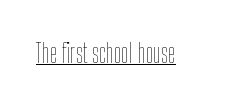
Vertical stems look standard width or narrower in stroke. This sample carries an underscore along the baseline area. Notice how the stems are strictly vertical — no italics here. Spacing between characters is what you'd get straight out of the box.
